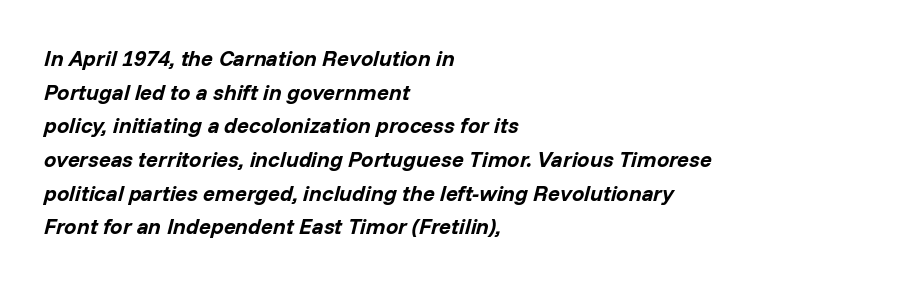
Letters rest on an invisible, unmarked baseline. The rendering keeps characters at their native spacing. The axis of the letterforms is tilted away from vertical. The face used here has the dense, thick strokes of a bold. Summary of vertical rhythm: regular, with standard interline spacing.
